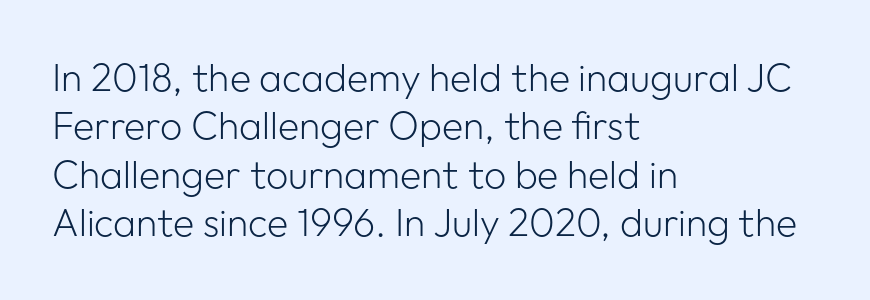
The image shows 39 px light sans-serif type, upright; set left-aligned, line spacing 1.24x, normal letter spacing, not underlined; low stroke contrast and a medium x-height.
